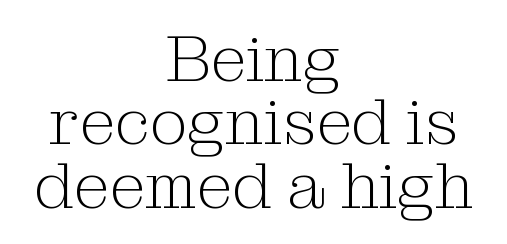
The text block is weighted toward neither margin, spreading evenly from the middle. Look at the tracking — it's just the regular setting, nothing added. Any mark beneath the type? The region is blank. Spacing verdict: proportional, widths tailored to each character.
